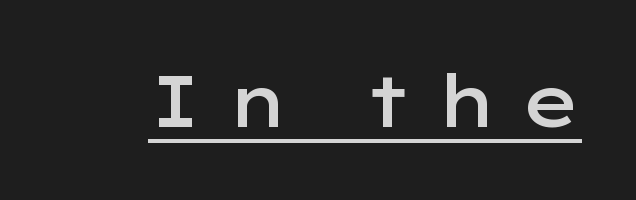
The characters look somewhat weighty, a semibold short of true bold. Grotesque or geometric, the face here clearly has no serifs. Compared with undecorated copy, this sample adds a rule below the words. Each letter keeps its own natural width here, so spacing adapts to shape. Ordinary non-slanted type is in use.
